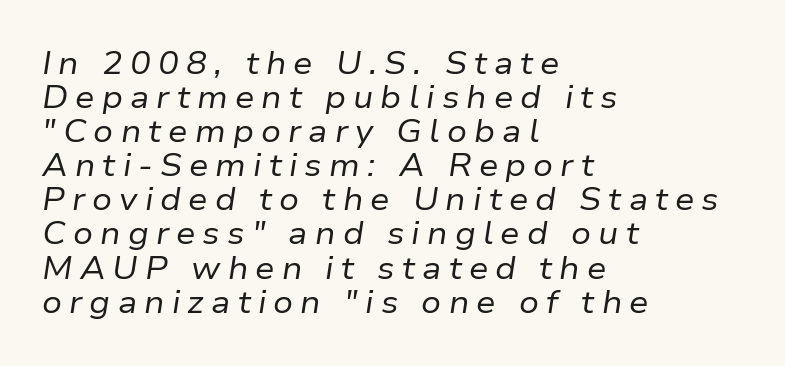
The image shows 31 px regular-weight type, italic (leaning right); set left-aligned, tight line spacing (1.1x), unusually wide letter spacing (+0.23 em), not underlined; low stroke contrast and a medium x-height.
